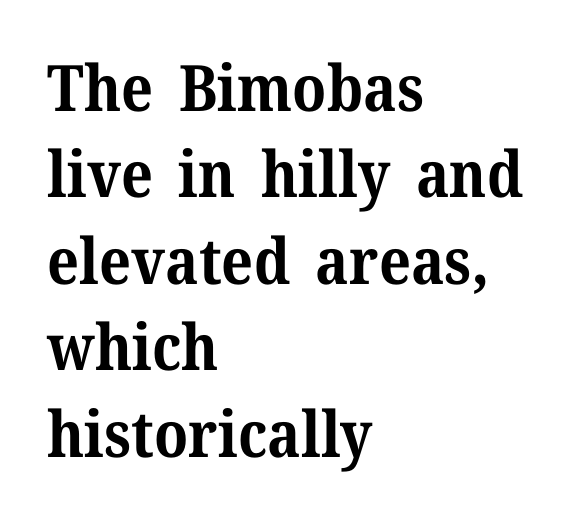
Its strokes are broad and dark, the hallmark of bold type. A classic flush-left, rag-right setting is used for this passage. Normally led — the rows are evenly, conventionally spaced. Note the varied advance widths — an 'i' is clearly narrower than an 'm'. Rule under the text: the space is simply empty. Posture: upright roman.
